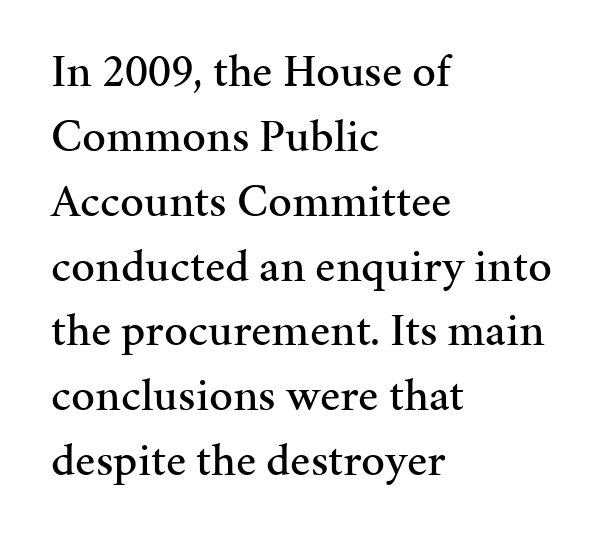
{"serif": "yes", "italic": "no", "width": "normal", "stroke_contrast": "medium", "x_height": "medium", "monospaced": "no", "underline": "no", "align": "left", "line_spacing": "normal", "line_spacing_ratio": 1.38, "letter_spacing": "normal", "letter_spacing_em": 0.0, "glyph_px": 47}
